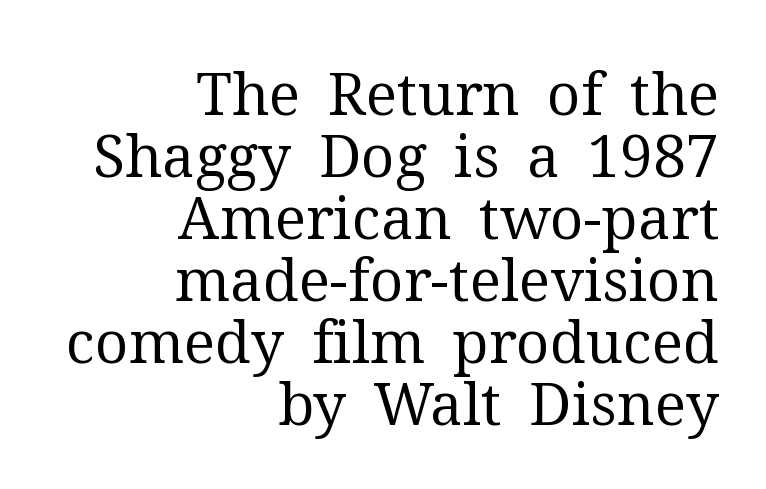
When letters stand straight like this, we call the style roman or upright. Yep, those are serifs on the letters. The characters are drawn with everyday or finer stroke widths. You could call the tracking neutral — neither tight nor loose. Think of a printed novel: that variable character pitch is what you see here.
